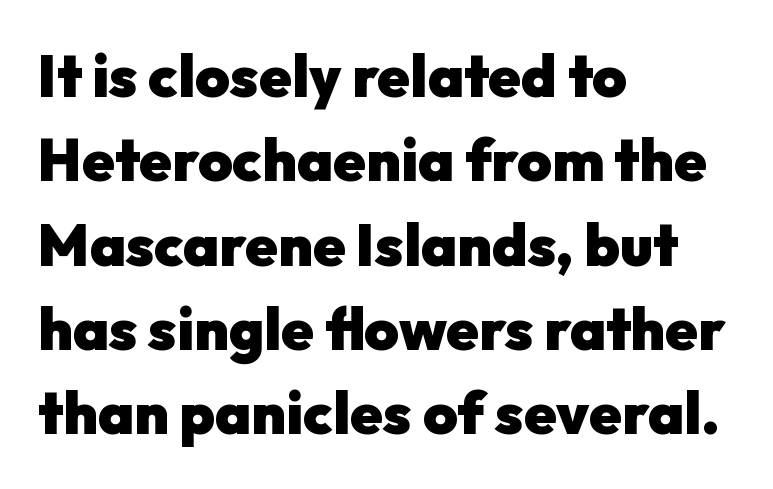
Proportional: the letters do not fall into vertical columns. The space directly below the letters is spotless. Is the type bold? Yes — the strokes are clearly thick and heavy. Line spacing here is normal. The lettering holds an erect, upright posture throughout. The type is set solid horizontally, with unmodified tracking.
